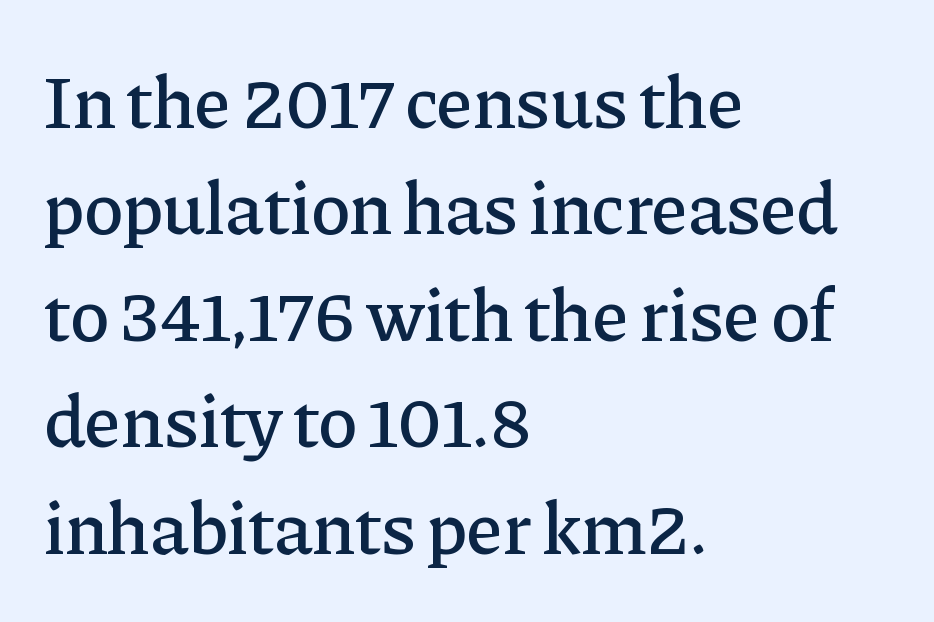
The image shows 75 px serif type, upright; set left-aligned, normal line spacing (1.42x), normal letter spacing, not underlined; low stroke contrast and a medium x-height.
